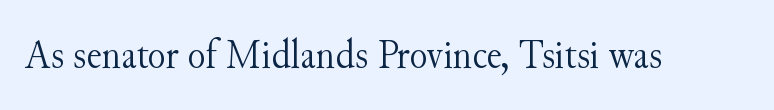
Type without underlining. The typeface chosen for these lines features serifs. Note the varied advance widths — an 'i' is clearly narrower than an 'm'. Is the letter spacing exaggerated? No — it looks like the ordinary default. Tall strokes in this sample are plumb rather than angled. Weight: not bold — regular or lighter.
